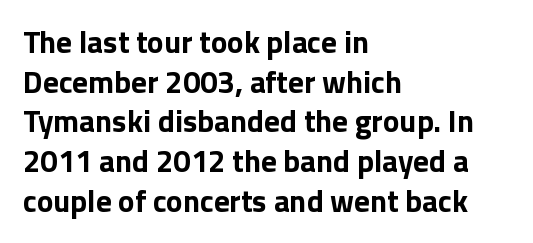
Q: Is the text bold? A: Yes.
Q: Is the text italic (slanted)? A: No, it is upright.
Q: Is the typeface a serif or a sans-serif typeface? A: Sans-serif.
Q: Is the text underlined? A: No.
Q: How is the paragraph aligned? A: Left-aligned.
Q: Is the spacing between letters normal or unusually wide? A: Normal.
Q: Is the spacing between lines tight, normal or loose? A: Normal.
Q: Width (condensed, normal, or wide)? A: Normal.
Q: Stroke contrast? A: Low.
Q: x-height? A: Medium.
Q: Monospaced? A: No.
